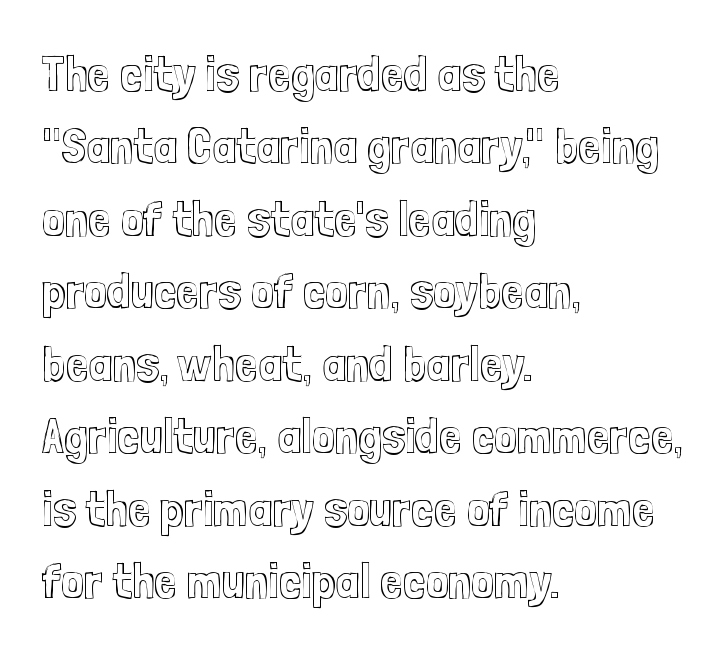
Each letter keeps its own natural width here, so spacing adapts to shape. This sample keeps an unexceptional amount of space between lines. A student would call this left alignment; a typographer would say flush left, rag right. It's the straight-up-and-down kind of type.
